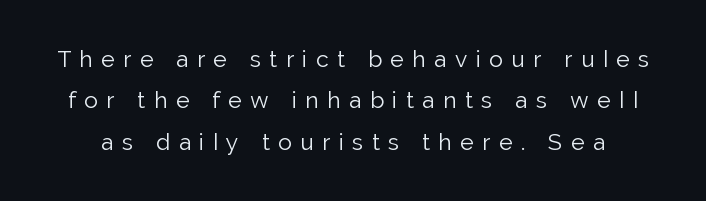
The image shows 23 px text type, upright; set line spacing 1.8x, unusually wide letter spacing (+0.37 em), not underlined.
